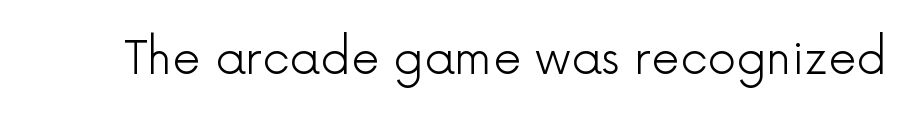
The image shows 45 px light sans-serif type, upright; set normal letter spacing, not underlined; a medium x-height.
